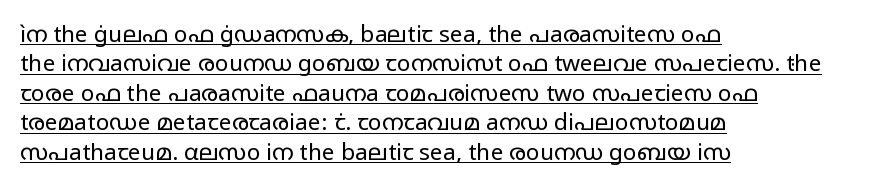
Q: Is the text bold? A: No.
Q: Is the text italic (slanted)? A: No, it is upright.
Q: Is the text underlined? A: Yes.
Q: How is the paragraph aligned? A: Left-aligned.
Q: Is the spacing between letters normal or unusually wide? A: Normal.
Q: Is the spacing between lines tight, normal or loose? A: Normal.
